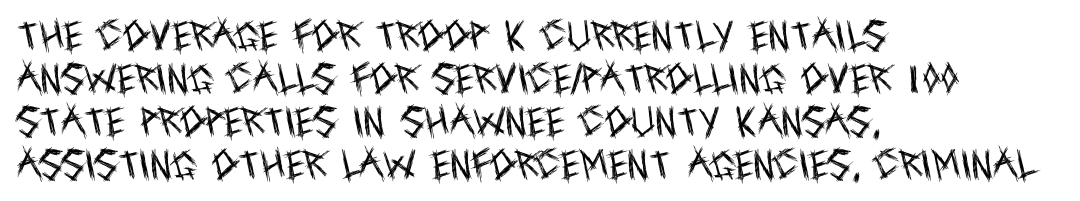
The image shows 33 px regular-weight, condensed sans-serif type, upright; set left-aligned, normal line spacing (1.3x), normal letter spacing, not underlined; a large x-height.
